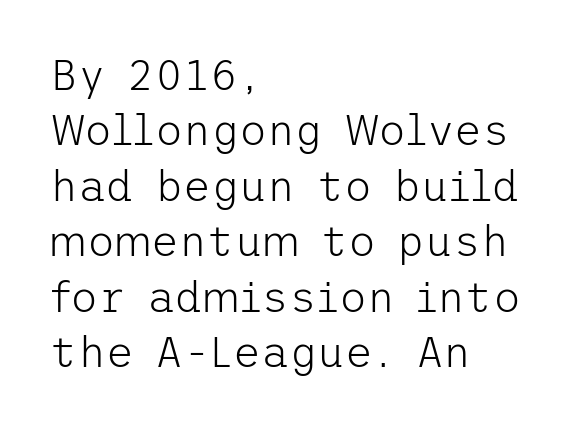
Q: Is the text bold? A: No.
Q: Is the text italic (slanted)? A: No, it is upright.
Q: Is the typeface a serif or a sans-serif typeface? A: Sans-serif.
Q: Is the text underlined? A: No.
Q: How is the paragraph aligned? A: Left-aligned.
Q: Is the spacing between letters normal or unusually wide? A: Normal.
Q: Is the spacing between lines tight, normal or loose? A: Normal.
Q: Width (condensed, normal, or wide)? A: Normal.
Q: Stroke contrast? A: Low.
Q: x-height? A: Medium.
